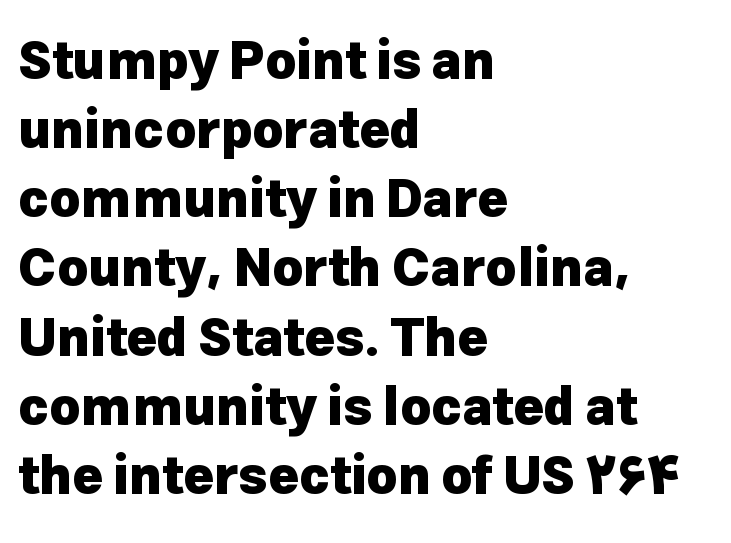
{"serif": "no", "italic": "no", "bold": "yes", "weight": "heavy", "width": "normal", "stroke_contrast": "low", "x_height": "medium", "monospaced": "no", "underline": "no", "align": "left", "line_spacing": "normal", "line_spacing_ratio": 1.33, "letter_spacing": "normal", "letter_spacing_em": 0.0, "glyph_px": 52}
